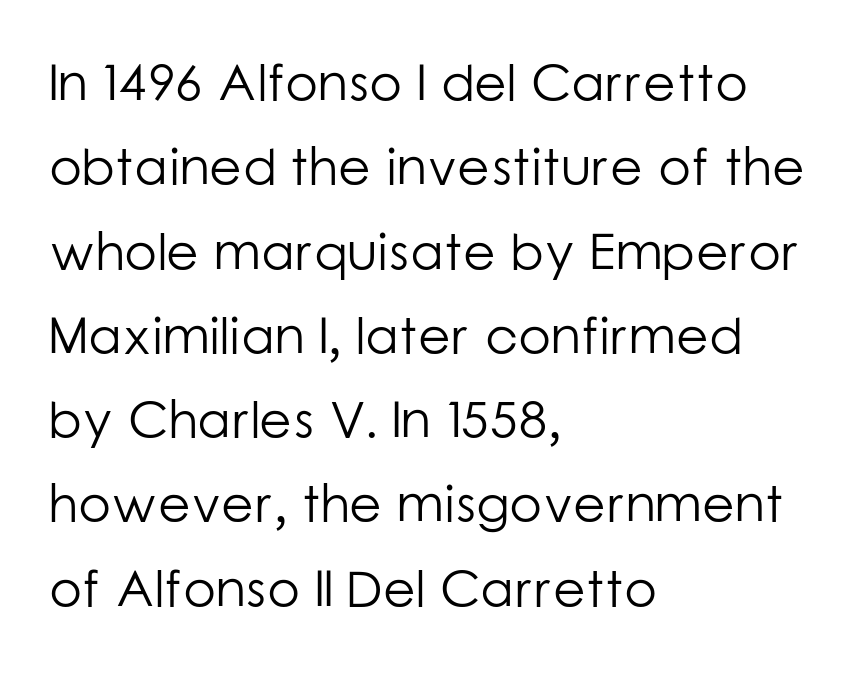
{"serif": "no", "italic": "no", "bold": "no", "weight": "light", "width": "normal", "stroke_contrast": "low", "x_height": "medium", "monospaced": "no", "underline": "no", "align": "left", "line_spacing": "normal", "line_spacing_ratio": 1.59, "letter_spacing": "normal", "letter_spacing_em": 0.0, "glyph_px": 53}
